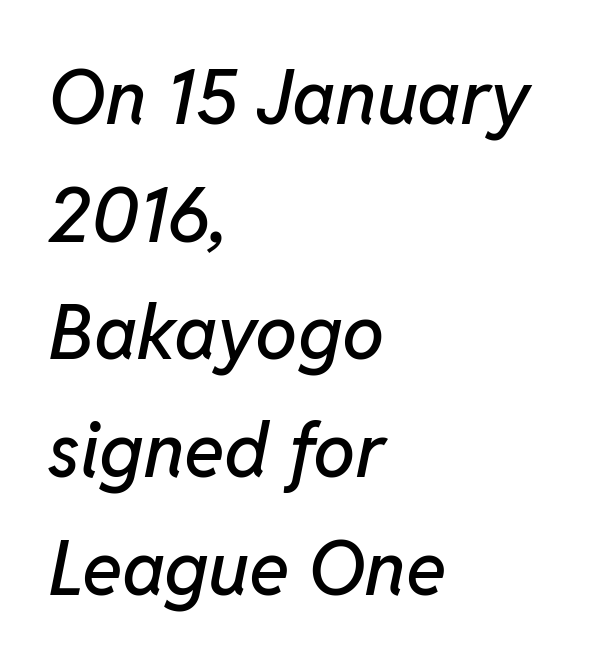
{"italic": "yes", "lean": "right", "slant_degrees": 11, "width": "normal", "stroke_contrast": "low", "x_height": "medium", "monospaced": "no", "underline": "no", "align": "left", "line_spacing": "normal", "line_spacing_ratio": 1.57, "letter_spacing": "normal", "letter_spacing_em": 0.0, "glyph_px": 75}
